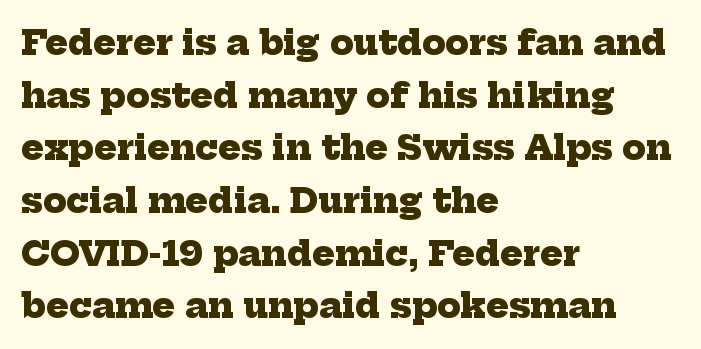
{"serif": "yes", "bold": "yes", "weight": "heavy", "width": "normal", "stroke_contrast": "low", "x_height": "medium", "monospaced": "no", "underline": "no", "align": "left", "line_spacing": "normal", "line_spacing_ratio": 1.55, "letter_spacing": "normal", "letter_spacing_em": 0.0, "glyph_px": 34}
